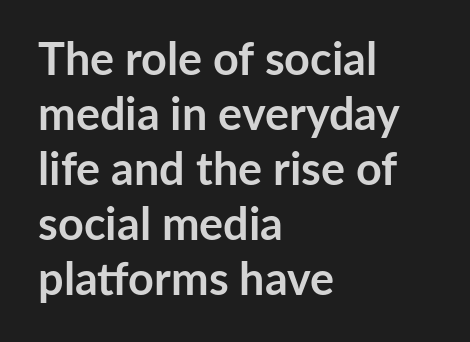
A typesetter would call this zero additional tracking. Strokes here are thick enough to call this a true bold. Notice how the passage keeps a crisp vertical edge on the left only. Rendered with straight, roman letterforms. A sans-serif font was chosen for this passage. Clear beneath every line of the passage.
